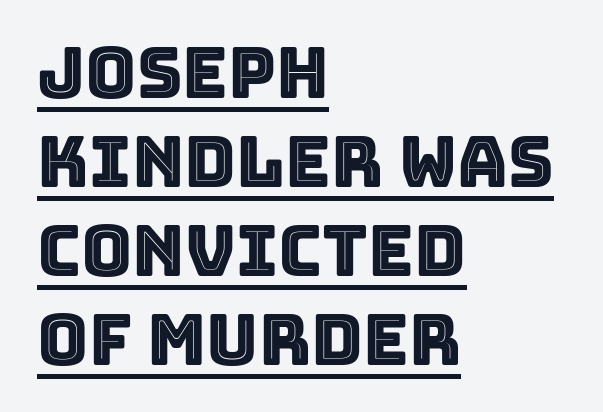
Is this a fixed-width face? No — the glyphs have proportional, varying widths. Looks like someone drew a line under every word here. Posture: straight, roman, zero tilt. Horizontally, the lines are justified to the leading edge only.
